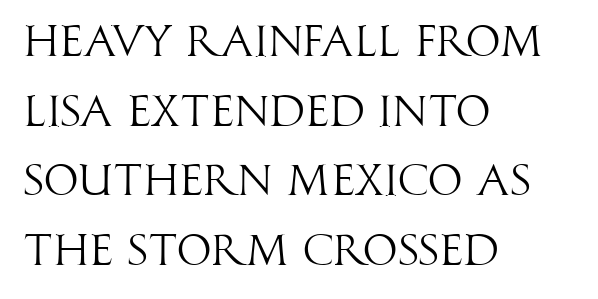
Q: Is the text bold? A: No.
Q: Is the text italic (slanted)? A: No, it is upright.
Q: Is the typeface a serif or a sans-serif typeface? A: Sans-serif.
Q: Is the text underlined? A: No.
Q: How is the paragraph aligned? A: Left-aligned.
Q: Is the spacing between letters normal or unusually wide? A: Normal.
Q: Is the spacing between lines tight, normal or loose? A: Normal.
Q: Width (condensed, normal, or wide)? A: Condensed.
Q: Stroke contrast? A: High.
Q: x-height? A: Large.
Q: Monospaced? A: No.
